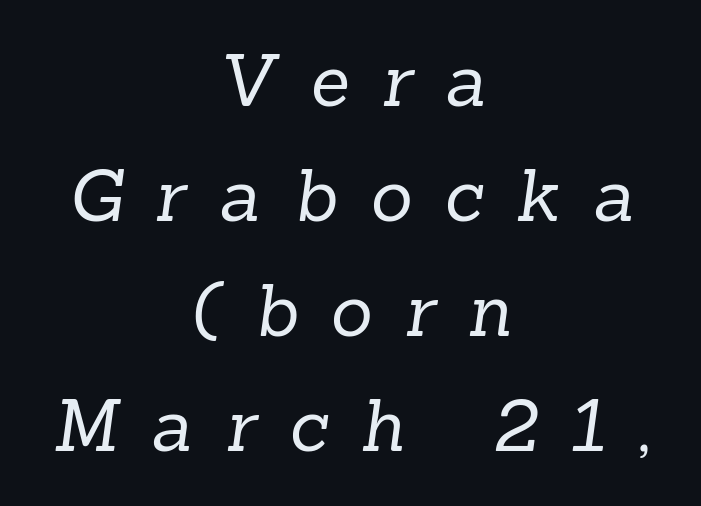
Little horizontal feet cap the strokes, marking this as serif type. Successive baselines arrive at the customary interval. Rule under the text: the space is simply empty. Weight class: somewhere from thin through regular. Is this a fixed-width face? No — the glyphs have proportional, varying widths. The line texture is sparse and dotted thanks to wide tracking.
